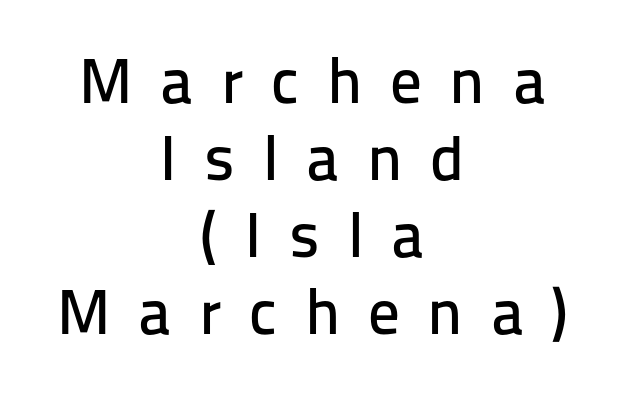
The image shows 63 px sans-serif type, upright; set centered, line spacing 1.22x, unusually wide letter spacing (+0.44 em), not underlined; low stroke contrast and a medium x-height.
